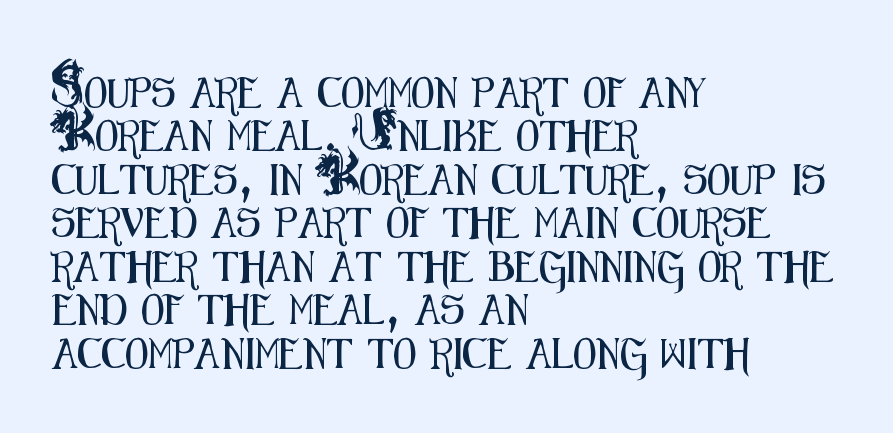
Q: Is the text italic (slanted)? A: No, it is upright.
Q: Is the typeface a serif or a sans-serif typeface? A: Sans-serif.
Q: Is the text underlined? A: No.
Q: How is the paragraph aligned? A: Left-aligned.
Q: Is the spacing between letters normal or unusually wide? A: Normal.
Q: Is the spacing between lines tight, normal or loose? A: Normal.
Q: Width (condensed, normal, or wide)? A: Condensed.
Q: Stroke contrast? A: Medium.
Q: x-height? A: Small.
Q: Monospaced? A: No.
